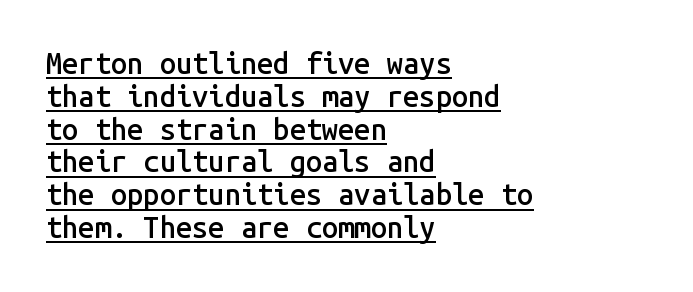
The paragraph shown leans on its left margin. You could count columns in this text — the font is strictly monospaced. A typographer would call this underscored text. What stands out about the letter spacing? Nothing — it is the standard amount.
